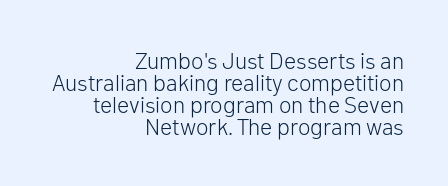
{"italic": "no", "bold": "no", "underline": "no", "align": "right", "line_spacing": "tight", "line_spacing_ratio": 0.96, "letter_spacing": "normal", "letter_spacing_em": 0.0, "glyph_px": 23}
